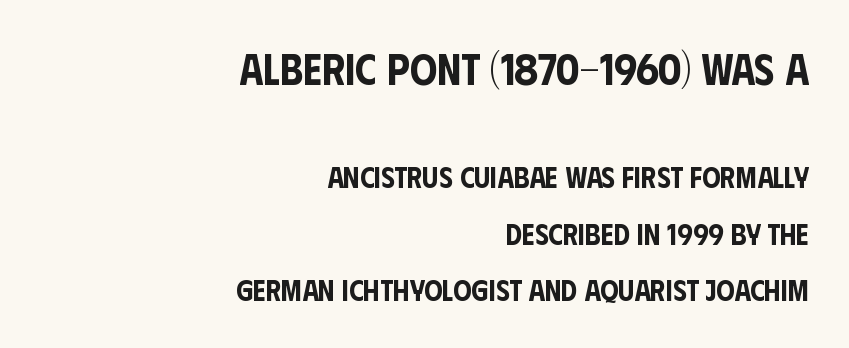
Q: Is the text italic (slanted)? A: No, it is upright.
Q: Is the typeface a serif or a sans-serif typeface? A: Sans-serif.
Q: Is the text underlined? A: No.
Q: How is the paragraph aligned? A: Right-aligned.
Q: Is the spacing between letters normal or unusually wide? A: Normal.
Q: Is the spacing between lines tight, normal or loose? A: Loose.
Q: Which block of text is set in a larger size, the first (top) or the second (bottom)? A: The first (top) one.
Q: Width (condensed, normal, or wide)? A: Condensed.
Q: Stroke contrast? A: Low.
Q: x-height? A: Large.
Q: Monospaced? A: No.
